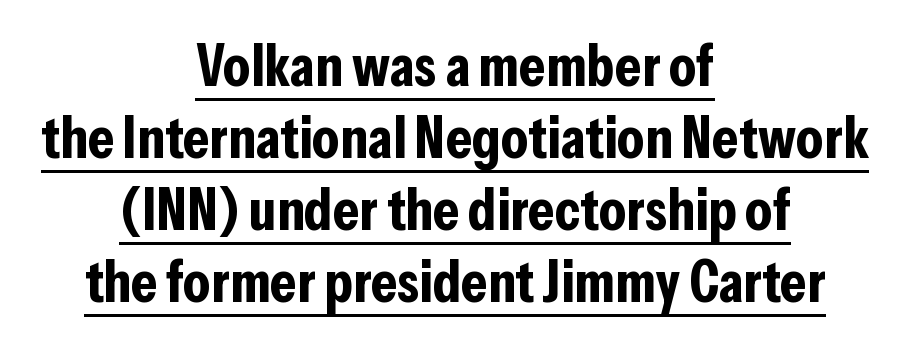
Q: Is the text bold? A: Yes.
Q: Is the text italic (slanted)? A: No, it is upright.
Q: Is the typeface a serif or a sans-serif typeface? A: Sans-serif.
Q: Is the text underlined? A: Yes.
Q: How is the paragraph aligned? A: Centered.
Q: Is the spacing between letters normal or unusually wide? A: Normal.
Q: Width (condensed, normal, or wide)? A: Condensed.
Q: Stroke contrast? A: Low.
Q: x-height? A: Medium.
Q: Monospaced? A: No.
